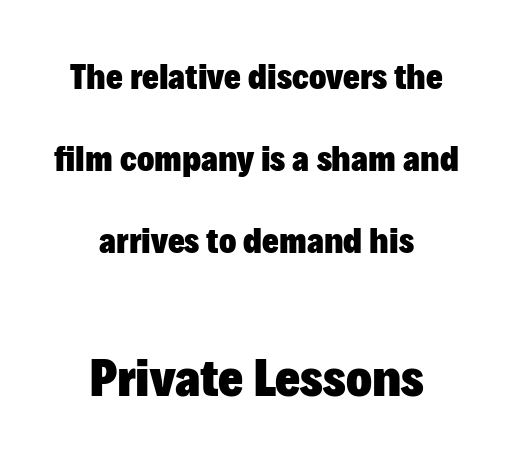
Q: Is the text bold? A: Yes.
Q: Is the text italic (slanted)? A: No, it is upright.
Q: Is the typeface a serif or a sans-serif typeface? A: Sans-serif.
Q: Is the text underlined? A: No.
Q: How is the paragraph aligned? A: Centered.
Q: Is the spacing between letters normal or unusually wide? A: Normal.
Q: Is the spacing between lines tight, normal or loose? A: Loose.
Q: Which block of text is set in a larger size, the first (top) or the second (bottom)? A: The second (bottom) one.
Q: Width (condensed, normal, or wide)? A: Normal.
Q: Stroke contrast? A: Low.
Q: x-height? A: Medium.
Q: Monospaced? A: No.
